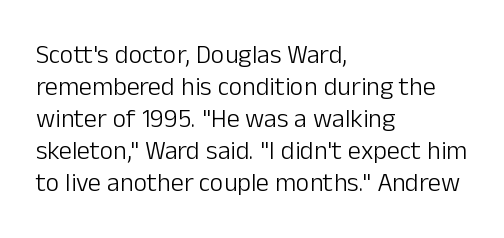
{"italic": "no", "bold": "no", "underline": "no", "align": "left", "line_spacing_ratio": 1.23, "letter_spacing": "normal", "letter_spacing_em": 0.0, "glyph_px": 26}
